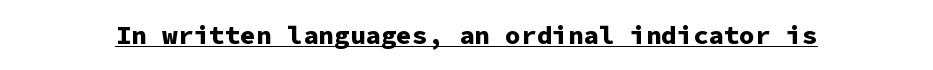
The image shows 26 px bold type, upright; set normal letter spacing, underlined.
